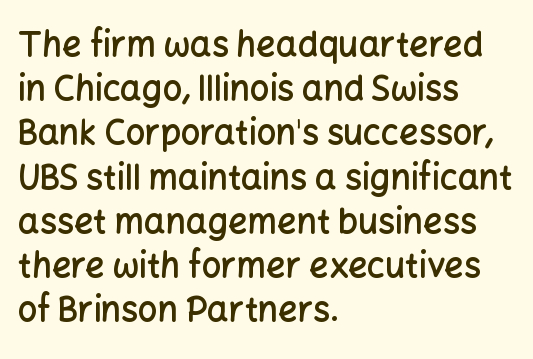
Q: Is the text bold? A: Semi-bold.
Q: Is the text italic (slanted)? A: No, it is upright.
Q: Is the typeface a serif or a sans-serif typeface? A: Sans-serif.
Q: Is the text underlined? A: No.
Q: How is the paragraph aligned? A: Left-aligned.
Q: Is the spacing between letters normal or unusually wide? A: Normal.
Q: Is the spacing between lines tight, normal or loose? A: Normal.
Q: Width (condensed, normal, or wide)? A: Normal.
Q: Stroke contrast? A: Low.
Q: x-height? A: Medium.
Q: Monospaced? A: No.
